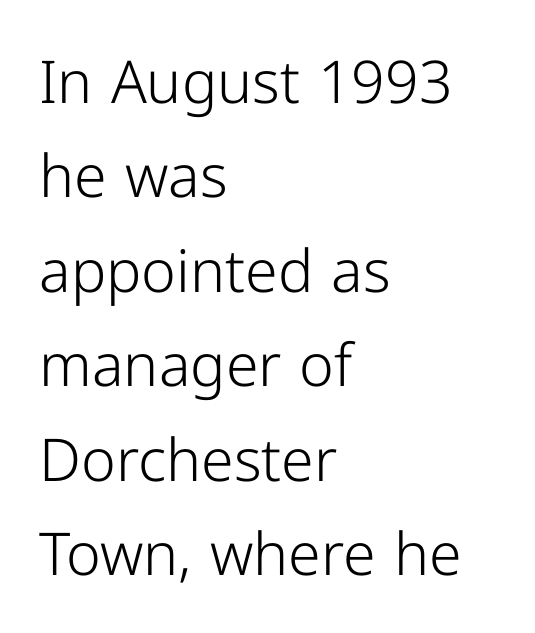
The image shows 59 px light sans-serif type, upright; set left-aligned, normal line spacing (1.6x), normal letter spacing, not underlined; low stroke contrast and a medium x-height.
